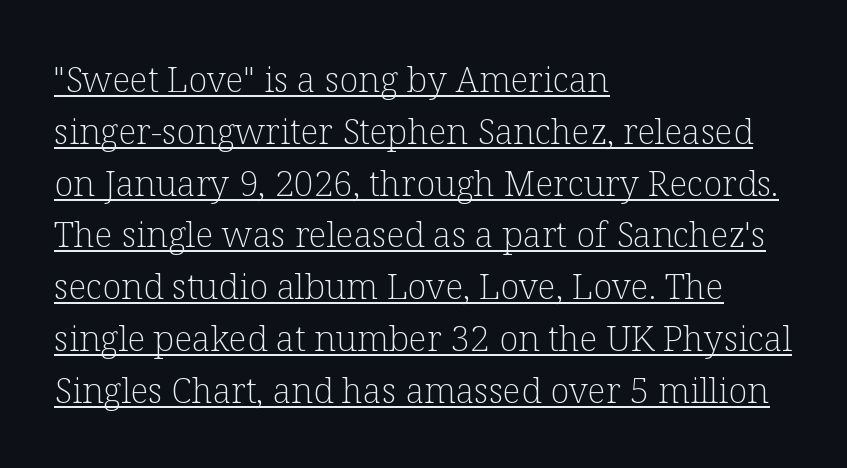
{"serif": "yes", "italic": "no", "bold": "no", "weight": "light", "width": "normal", "stroke_contrast": "low", "x_height": "medium", "monospaced": "no", "underline": "yes", "align": "left", "line_spacing": "normal", "line_spacing_ratio": 1.48, "letter_spacing": "normal", "letter_spacing_em": 0.0, "glyph_px": 35}
